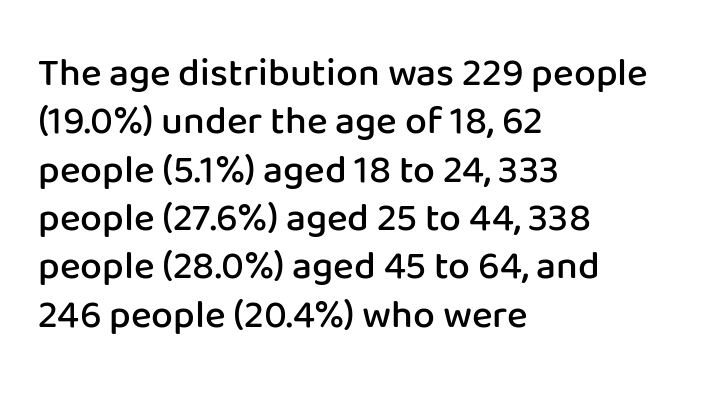
The image shows 39 px semibold sans-serif type, upright; set left-aligned, line spacing 1.24x, normal letter spacing, not underlined; low stroke contrast and a medium x-height.
